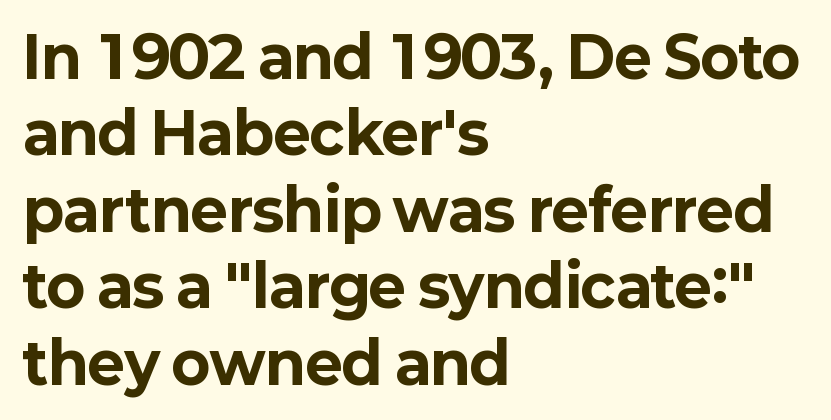
Q: Is the text bold? A: Yes.
Q: Is the text italic (slanted)? A: No, it is upright.
Q: Is the typeface a serif or a sans-serif typeface? A: Sans-serif.
Q: Is the text underlined? A: No.
Q: How is the paragraph aligned? A: Left-aligned.
Q: Is the spacing between letters normal or unusually wide? A: Normal.
Q: Is the spacing between lines tight, normal or loose? A: Normal.
Q: Width (condensed, normal, or wide)? A: Normal.
Q: Stroke contrast? A: Low.
Q: x-height? A: Medium.
Q: Monospaced? A: No.
